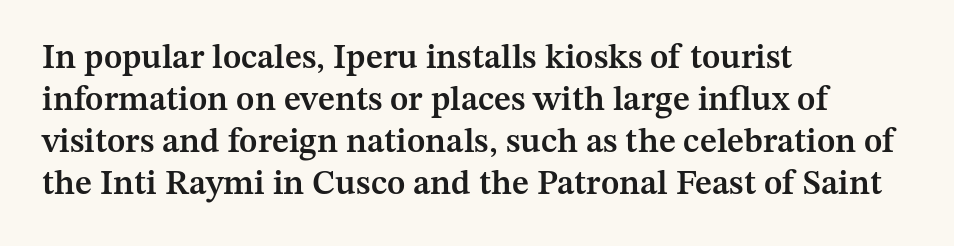
The image shows 34 px semibold serif type, upright; set left-aligned, line spacing 1.24x, normal letter spacing, not underlined; medium stroke contrast and a medium x-height.
